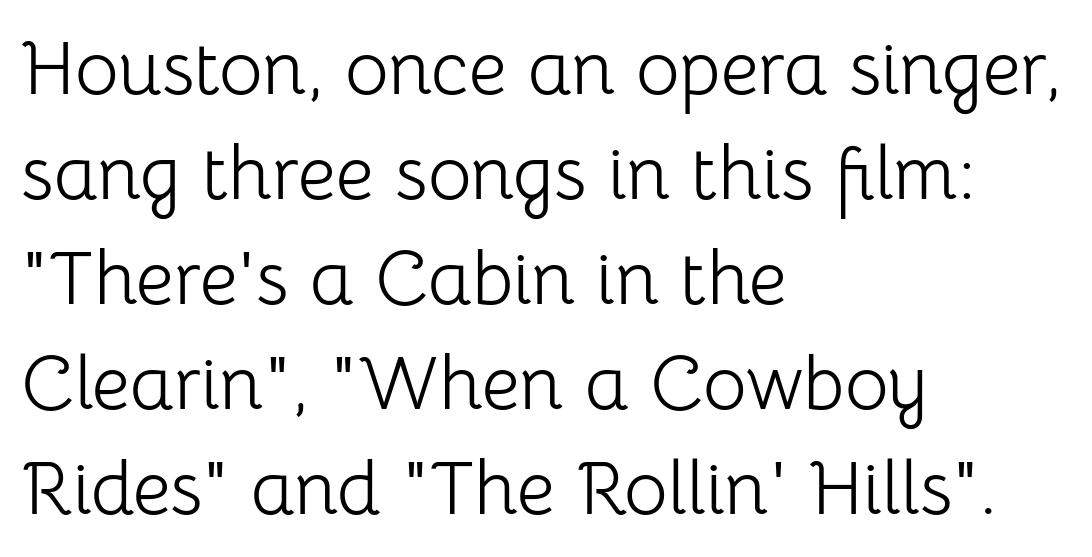
Q: Is the text bold? A: No.
Q: Is the text italic (slanted)? A: No, it is upright.
Q: Is the typeface a serif or a sans-serif typeface? A: Sans-serif.
Q: Is the text underlined? A: No.
Q: How is the paragraph aligned? A: Left-aligned.
Q: Is the spacing between letters normal or unusually wide? A: Normal.
Q: Is the spacing between lines tight, normal or loose? A: Normal.
Q: Width (condensed, normal, or wide)? A: Normal.
Q: Stroke contrast? A: Low.
Q: x-height? A: Medium.
Q: Monospaced? A: No.
